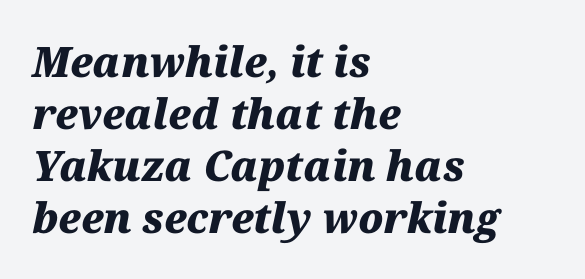
The image shows 42 px heavy type, italic (leaning right); set left-aligned, line spacing 1.24x, normal letter spacing, not underlined; medium stroke contrast and a medium x-height.
